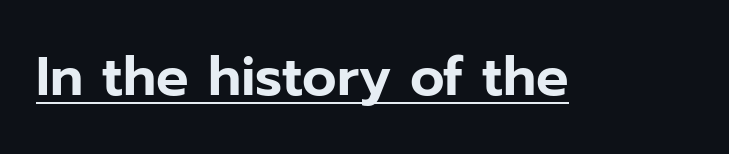
Q: Is the text italic (slanted)? A: No, it is upright.
Q: Is the typeface a serif or a sans-serif typeface? A: Sans-serif.
Q: Is the text underlined? A: Yes.
Q: Is the spacing between letters normal or unusually wide? A: Normal.
Q: Width (condensed, normal, or wide)? A: Normal.
Q: Stroke contrast? A: Low.
Q: x-height? A: Medium.
Q: Monospaced? A: No.
